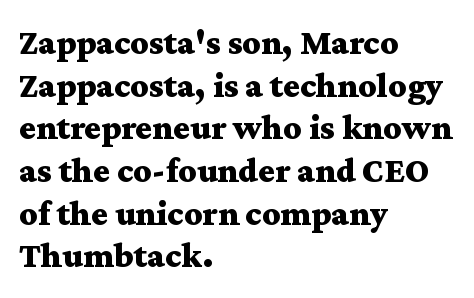
{"serif": "yes", "italic": "no", "bold": "yes", "weight": "bold", "width": "wide", "stroke_contrast": "medium", "x_height": "medium", "monospaced": "no", "underline": "no", "align": "left", "line_spacing_ratio": 1.22, "letter_spacing": "normal", "letter_spacing_em": 0.0, "glyph_px": 35}
